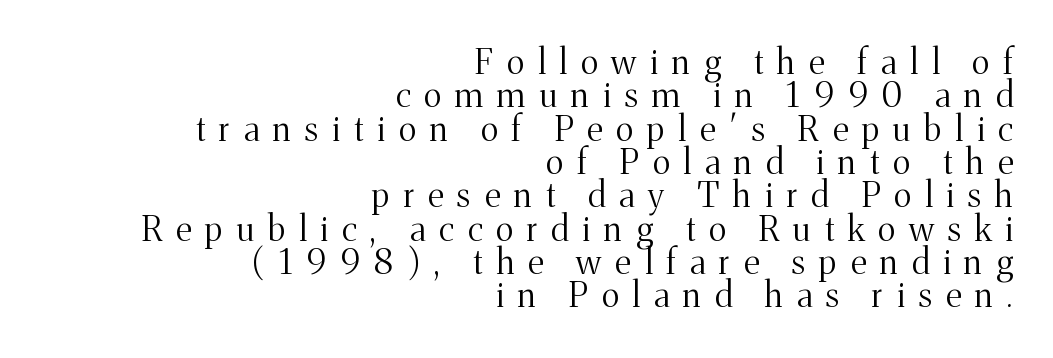
Q: Is the text bold? A: No.
Q: Is the text italic (slanted)? A: No, it is upright.
Q: Is the typeface a serif or a sans-serif typeface? A: Serif.
Q: Is the text underlined? A: No.
Q: How is the paragraph aligned? A: Right-aligned.
Q: Is the spacing between letters normal or unusually wide? A: Unusually wide.
Q: Is the spacing between lines tight, normal or loose? A: Tight.
Q: Width (condensed, normal, or wide)? A: Normal.
Q: Stroke contrast? A: Medium.
Q: x-height? A: Medium.
Q: Monospaced? A: No.
